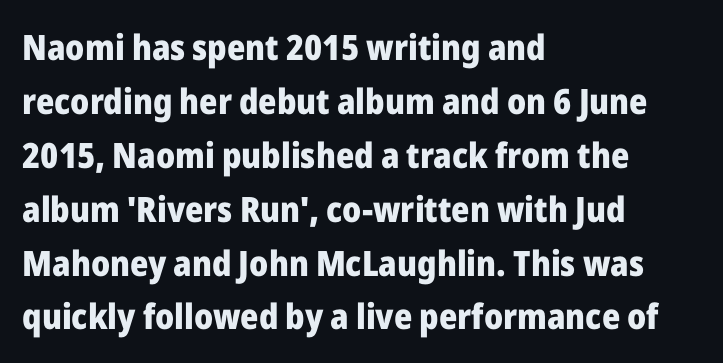
The image shows 35 px heavy sans-serif type, upright; set left-aligned, normal line spacing (1.54x), normal letter spacing, not underlined; low stroke contrast and a medium x-height.
